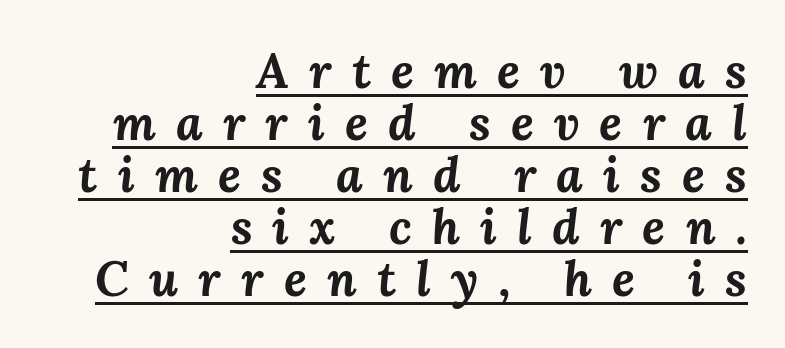
The image shows 49 px bold type, italic (leaning right); set right-aligned, tight line spacing (1.06x), unusually wide letter spacing (+0.41 em), underlined; medium stroke contrast and a medium x-height.
